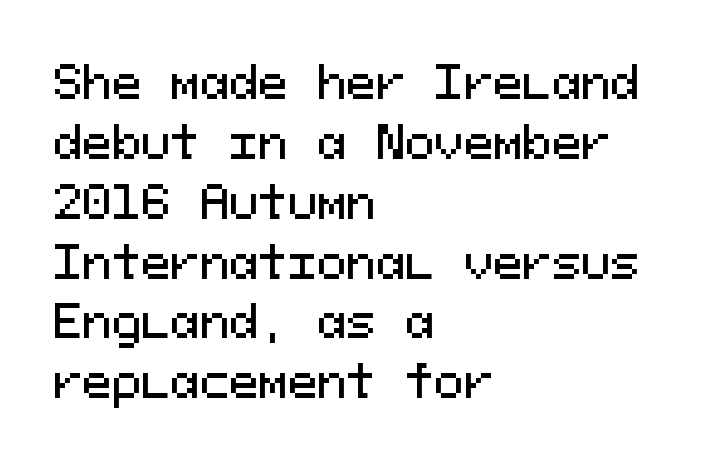
Descenders hang freely into open space. Ascenders rise straight up at ninety degrees. The passage shown stacks its lines at a standard gap. Typographically, this falls in the sans-serif category.
